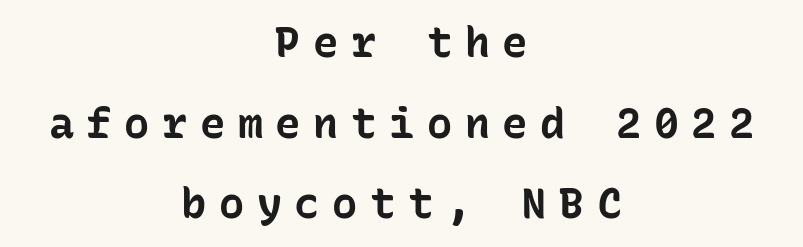
The image shows 42 px bold sans-serif type, upright, monospaced; set centered, loose line spacing (1.92x), unusually wide letter spacing (+0.3 em), not underlined; low stroke contrast and a medium x-height.
